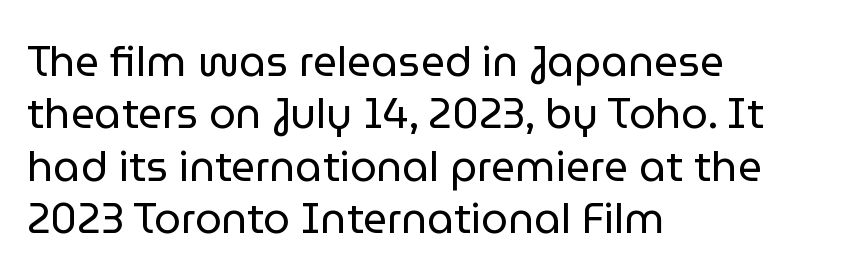
{"serif": "no", "italic": "no", "bold": "no", "weight": "regular", "width": "normal", "stroke_contrast": "low", "x_height": "medium", "monospaced": "no", "underline": "no", "align": "left", "line_spacing": "normal", "line_spacing_ratio": 1.25, "letter_spacing": "normal", "letter_spacing_em": 0.0, "glyph_px": 42}
